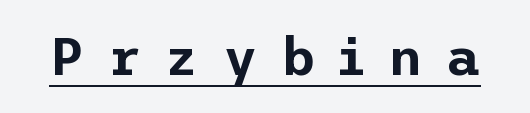
The image shows 53 px sans-serif type, upright; set unusually wide letter spacing (+0.44 em), underlined; low stroke contrast and a medium x-height.
